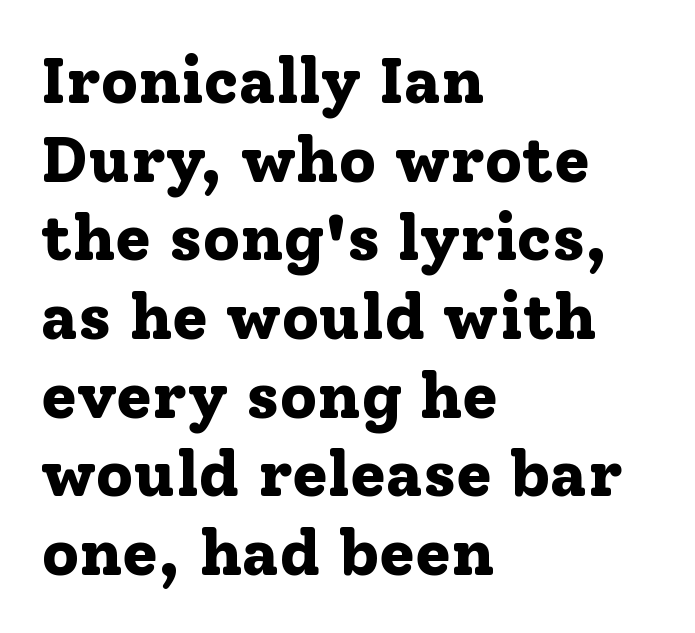
Little horizontal feet cap the strokes, marking this as serif type. Tracking value appears to be zero — textbook default spacing. Quick note: underline off. Rendered with straight, roman letterforms. Is the block centered? No — it sits flush against the left margin.
